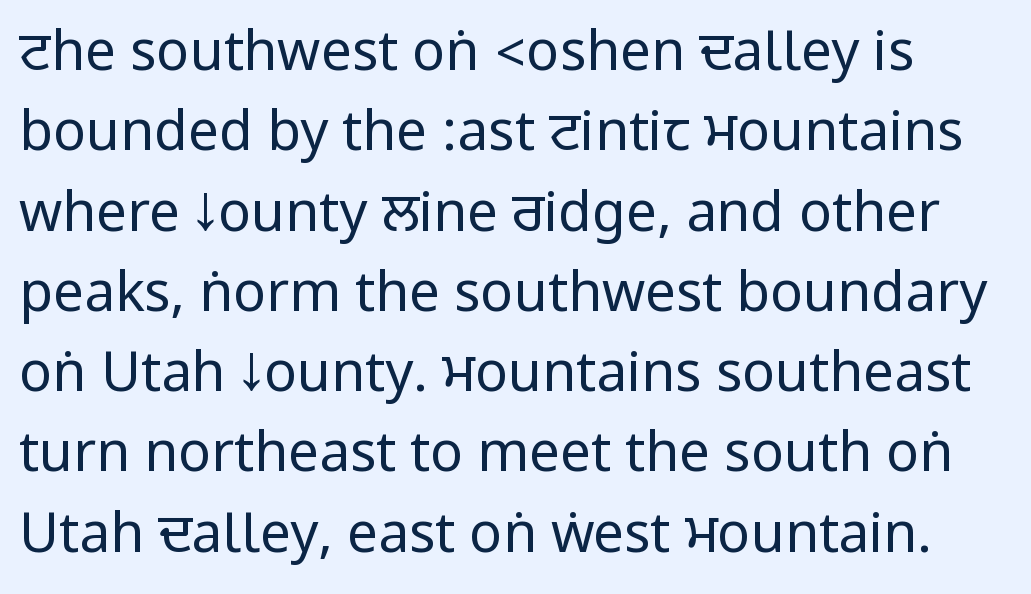
The image shows 55 px regular-weight, condensed sans-serif type, upright; set normal line spacing (1.46x), normal letter spacing, not underlined; low stroke contrast.
